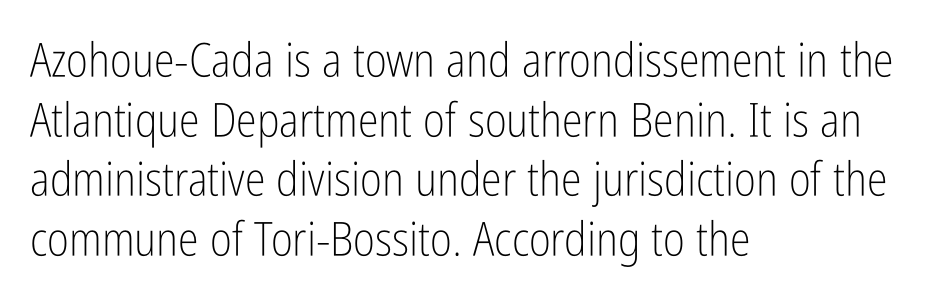
Q: Is the text bold? A: No.
Q: Is the text italic (slanted)? A: No, it is upright.
Q: Is the typeface a serif or a sans-serif typeface? A: Sans-serif.
Q: Is the text underlined? A: No.
Q: How is the paragraph aligned? A: Left-aligned.
Q: Is the spacing between letters normal or unusually wide? A: Normal.
Q: Is the spacing between lines tight, normal or loose? A: Normal.
Q: Width (condensed, normal, or wide)? A: Condensed.
Q: Stroke contrast? A: Low.
Q: x-height? A: Medium.
Q: Monospaced? A: No.
